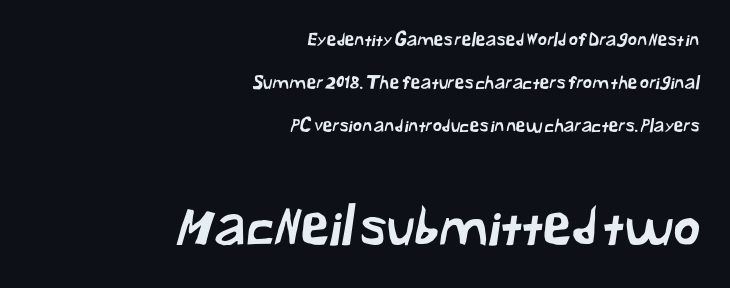
Note the varied advance widths — an 'i' is clearly narrower than an 'm'. One-word summary of the alignment: right. The glyphs are unaccompanied by any horizontal stroke below them. Scale increases going downward across the two blocks. Each word holds together tightly as a unit, with standard inter-letter gaps. Whoever set this chose breathing room over compactness in the vertical rhythm.
